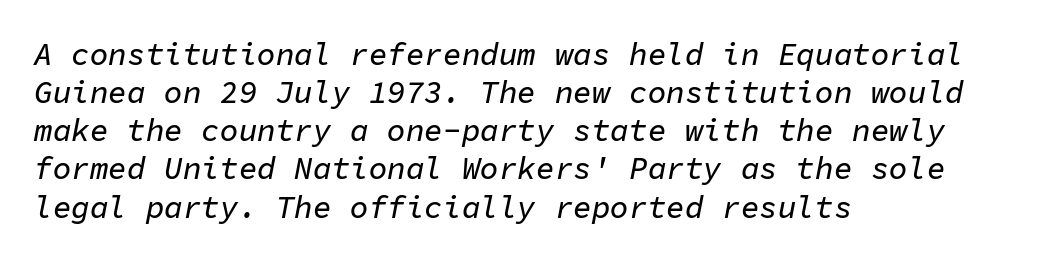
Posture: slanted. The strip under each line holds only bare page. Monospaced: the letters line up in strict vertical columns. Default kerning and tracking; the words read as compact shapes.
